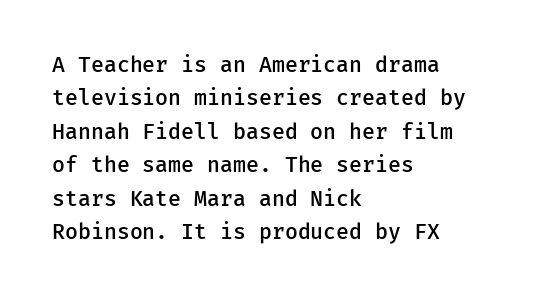
{"italic": "no", "bold": "semi", "underline": "no", "align": "left", "line_spacing": "normal", "line_spacing_ratio": 1.59, "letter_spacing": "normal", "letter_spacing_em": 0.0, "glyph_px": 21}
